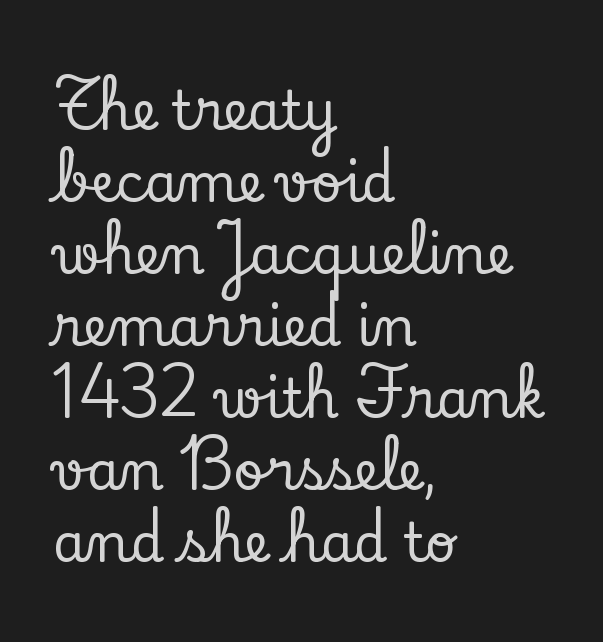
{"serif": "yes", "italic": "no", "width": "normal", "stroke_contrast": "low", "x_height": "small", "monospaced": "no", "underline": "no", "align": "left", "line_spacing": "normal", "line_spacing_ratio": 1.36, "letter_spacing": "normal", "letter_spacing_em": 0.0, "glyph_px": 53}
